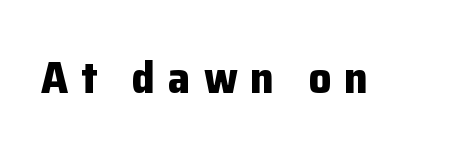
Examine the stroke ends and you'll find no serifs. This is roman type, the default non-slanted kind. Lines of text with bare space underneath. Each letter keeps its own natural width here, so spacing adapts to shape.
